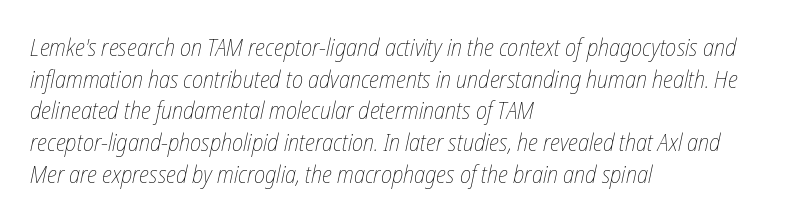
{"italic": "yes", "lean": "right", "slant_degrees": 12, "bold": "no", "underline": "no", "align": "left", "line_spacing": "normal", "line_spacing_ratio": 1.32, "letter_spacing": "normal", "letter_spacing_em": 0.0, "glyph_px": 24}
